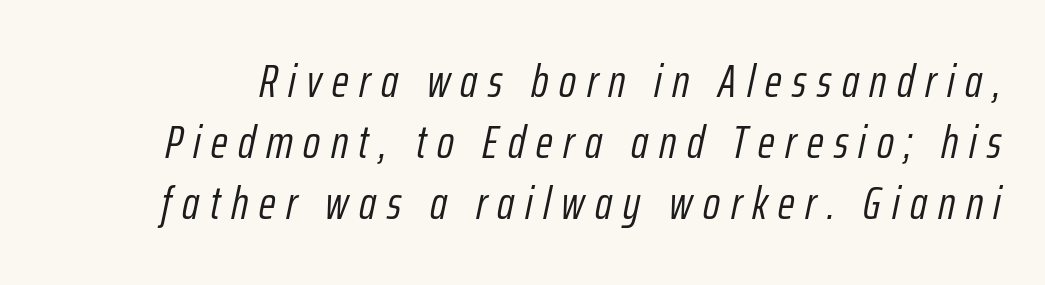
{"italic": "yes", "lean": "right", "slant_degrees": 12, "bold": "no", "weight": "light", "width": "condensed", "stroke_contrast": "low", "x_height": "medium", "monospaced": "no", "underline": "no", "line_spacing": "normal", "line_spacing_ratio": 1.33, "letter_spacing": "wide", "letter_spacing_em": 0.23, "glyph_px": 46}
